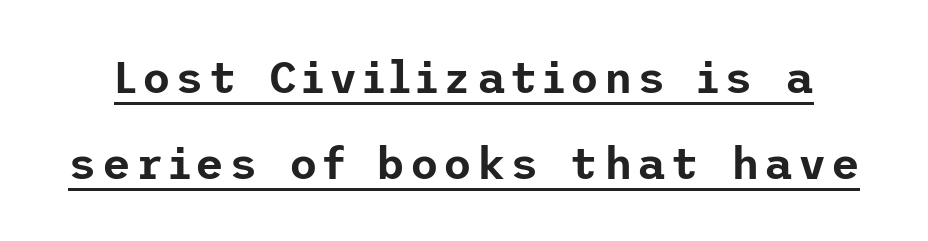
This sample trades compactness for vertical openness between lines. Characters remain perfectly vertical along every line. In terms of letterform style, serifs are entirely absent. This is underlined copy, the kind a proofreader might mark for attention.
